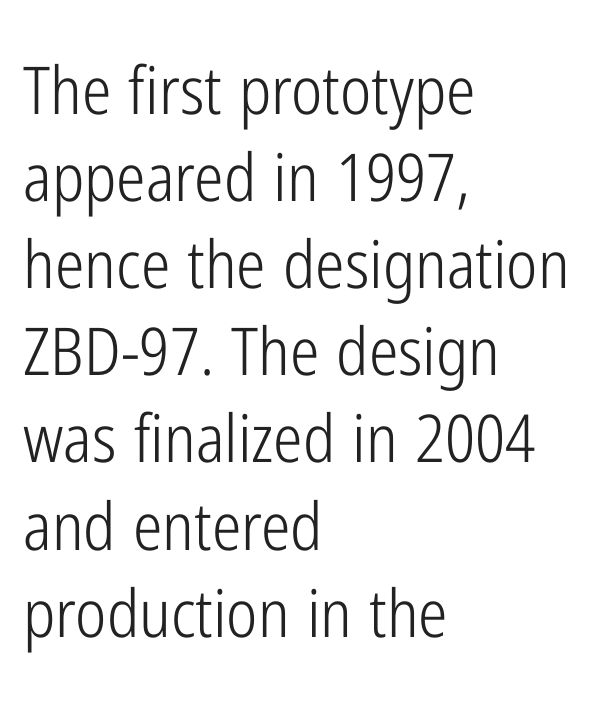
{"serif": "no", "italic": "no", "bold": "no", "weight": "light", "width": "condensed", "stroke_contrast": "low", "x_height": "medium", "monospaced": "no", "underline": "no", "align": "left", "line_spacing": "normal", "line_spacing_ratio": 1.32, "letter_spacing": "normal", "letter_spacing_em": 0.0, "glyph_px": 66}
